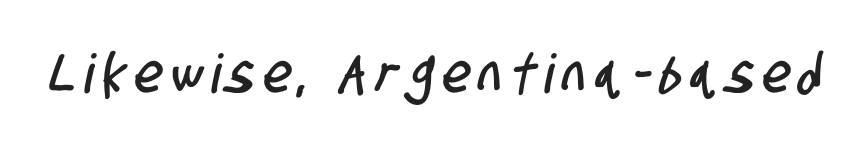
To sum up the face: it is a sans, with no serifs. Character widths vary here, with narrow letters taking less room than wide ones. A clean baseline with only descenders dipping below it.
